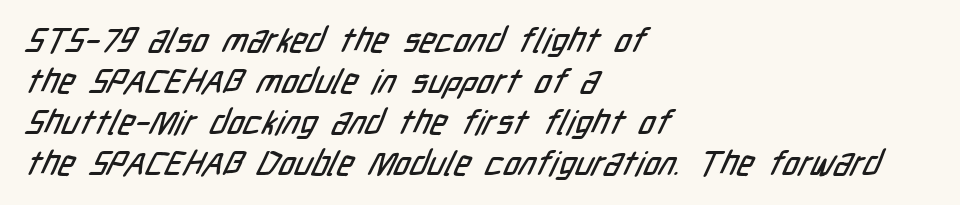
The image shows 34 px condensed sans-serif type; set left-aligned, line spacing 1.21x, normal letter spacing, not underlined; low stroke contrast and a medium x-height.
